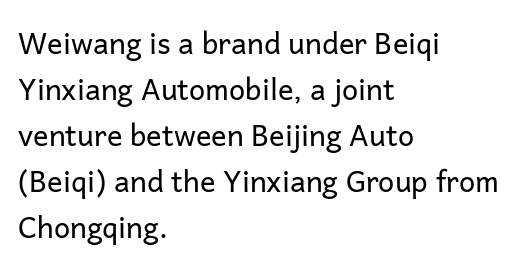
{"serif": "no", "italic": "no", "bold": "no", "weight": "regular", "width": "normal", "stroke_contrast": "low", "x_height": "medium", "monospaced": "no", "underline": "no", "align": "left", "line_spacing": "normal", "line_spacing_ratio": 1.59, "letter_spacing": "normal", "letter_spacing_em": 0.0, "glyph_px": 29}
